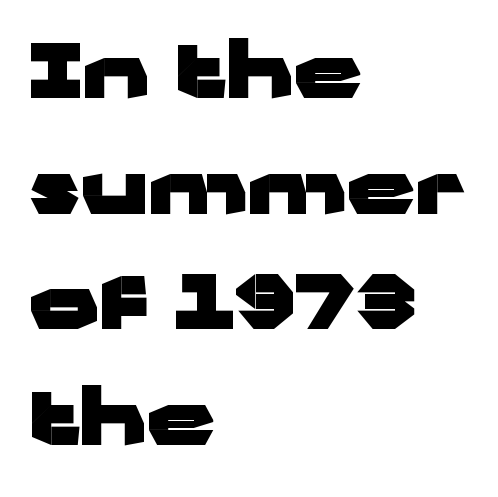
{"serif": "no", "italic": "no", "bold": "yes", "weight": "heavy", "width": "wide", "stroke_contrast": "low", "x_height": "medium", "monospaced": "no", "underline": "no", "align": "left", "line_spacing": "normal", "line_spacing_ratio": 1.52, "letter_spacing": "normal", "letter_spacing_em": 0.0, "glyph_px": 76}
